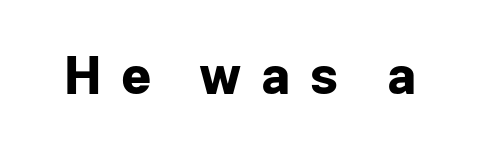
The image shows 52 px bold sans-serif type, upright; set unusually wide letter spacing (+0.37 em), not underlined; low stroke contrast and a medium x-height.
